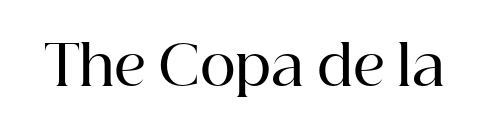
The image shows 55 px semibold serif type, upright; set normal letter spacing, not underlined; high stroke contrast and a medium x-height.
